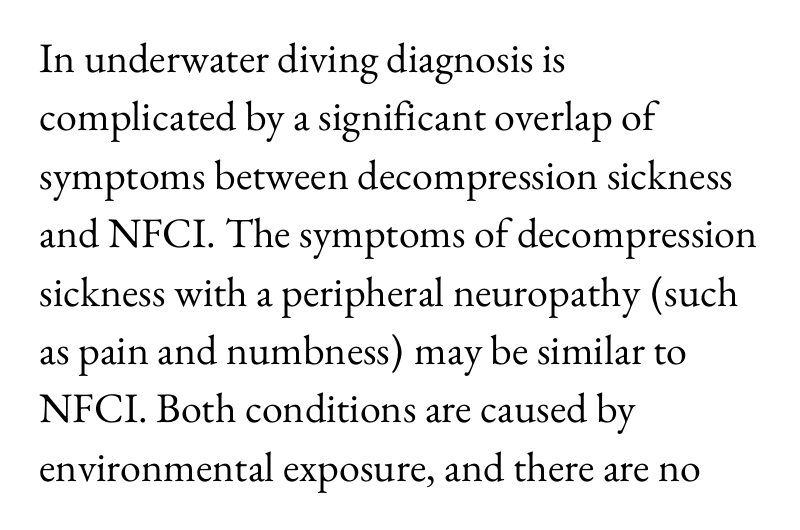
{"serif": "yes", "italic": "no", "bold": "no", "weight": "regular", "width": "normal", "stroke_contrast": "medium", "x_height": "small", "monospaced": "no", "underline": "no", "align": "left", "line_spacing": "normal", "line_spacing_ratio": 1.39, "letter_spacing": "normal", "letter_spacing_em": 0.0, "glyph_px": 42}
